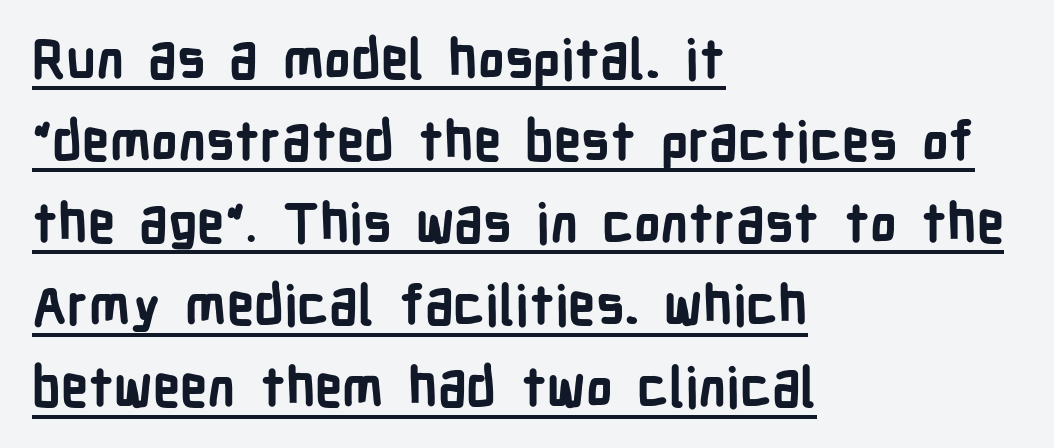
Q: Is the text bold? A: Yes.
Q: Is the text italic (slanted)? A: No, it is upright.
Q: Is the typeface a serif or a sans-serif typeface? A: Sans-serif.
Q: Is the text underlined? A: Yes.
Q: How is the paragraph aligned? A: Left-aligned.
Q: Is the spacing between letters normal or unusually wide? A: Normal.
Q: Is the spacing between lines tight, normal or loose? A: Normal.
Q: Width (condensed, normal, or wide)? A: Condensed.
Q: Stroke contrast? A: Low.
Q: x-height? A: Medium.
Q: Monospaced? A: No.
